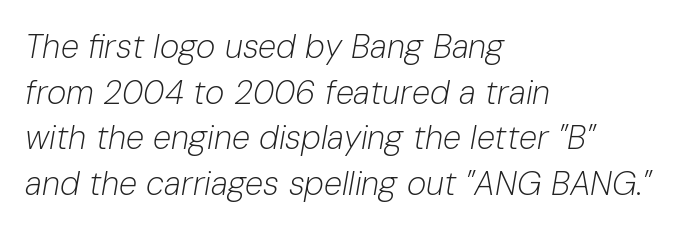
The image shows 33 px light type, italic (leaning right); set left-aligned, normal line spacing (1.38x), normal letter spacing, not underlined; low stroke contrast and a medium x-height.
